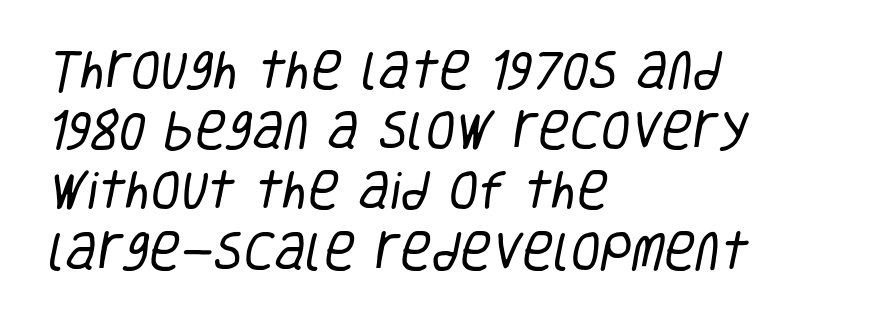
{"serif": "no", "bold": "no", "weight": "regular", "width": "condensed", "stroke_contrast": "low", "x_height": "large", "monospaced": "no", "underline": "no", "align": "left", "line_spacing": "normal", "line_spacing_ratio": 1.4, "letter_spacing": "normal", "letter_spacing_em": 0.0, "glyph_px": 43}
